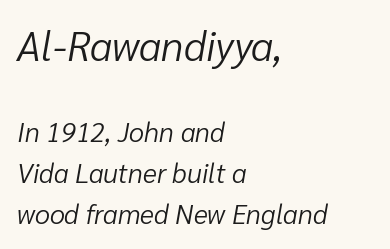
Between these two stacked blocks, the higher one wins on size. Is the type slanted? Yes — the strokes lean at a clear angle. The block of text has a typical density, with ordinary space between rows. Do the characters align in a grid? No, the font is proportional. Each word holds together tightly as a unit, with standard inter-letter gaps. Descenders are the only things crossing below the line.
